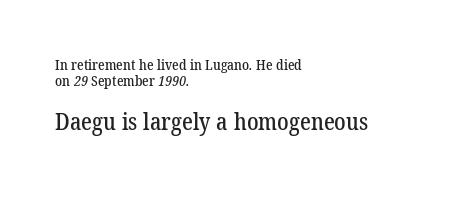
Q: Is the text underlined? A: No.
Q: How is the paragraph aligned? A: Left-aligned.
Q: Is the spacing between letters normal or unusually wide? A: Normal.
Q: Is the spacing between lines tight, normal or loose? A: Tight.
Q: Which block of text is set in a larger size, the first (top) or the second (bottom)? A: The second (bottom) one.
